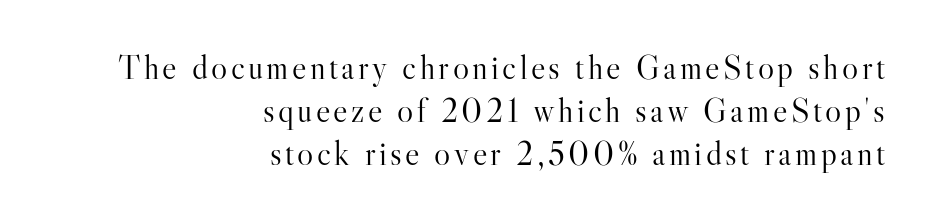
Q: Is the text bold? A: No.
Q: Is the text italic (slanted)? A: No, it is upright.
Q: Is the typeface a serif or a sans-serif typeface? A: Serif.
Q: Is the text underlined? A: No.
Q: How is the paragraph aligned? A: Right-aligned.
Q: Is the spacing between lines tight, normal or loose? A: Normal.
Q: Width (condensed, normal, or wide)? A: Normal.
Q: Stroke contrast? A: High.
Q: x-height? A: Small.
Q: Monospaced? A: No.
